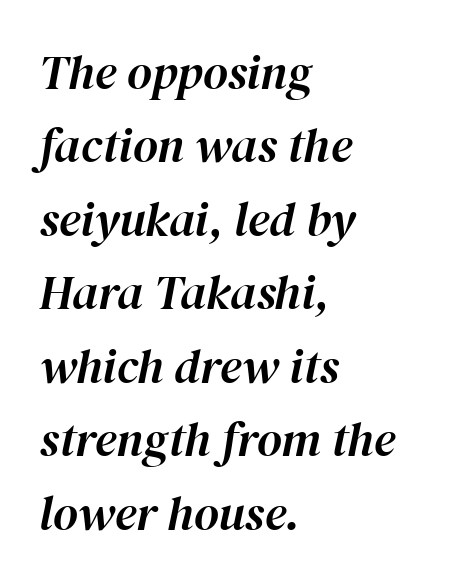
The image shows 48 px text type, italic (leaning right); set left-aligned, normal line spacing (1.53x), normal letter spacing, not underlined; high stroke contrast and a medium x-height.
